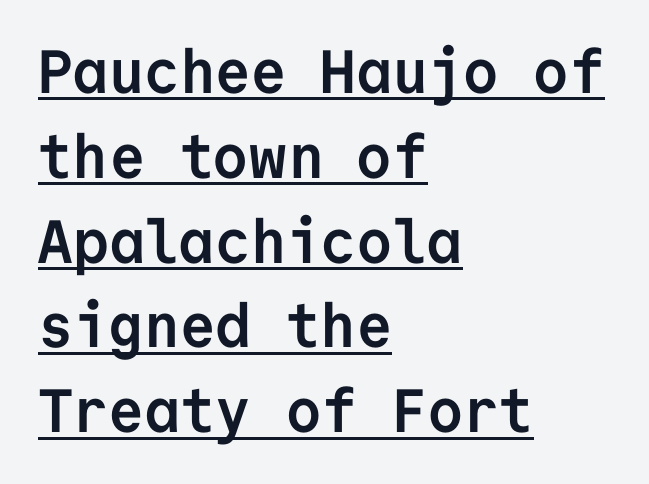
Reading down the column, the eye jumps a familiar distance to each next line. In CSS terms this would be text-align: left. Pretty heavy lettering here — definitely bold. What decoration does the sample have? An underline. In terms of posture, this sample is upright.
